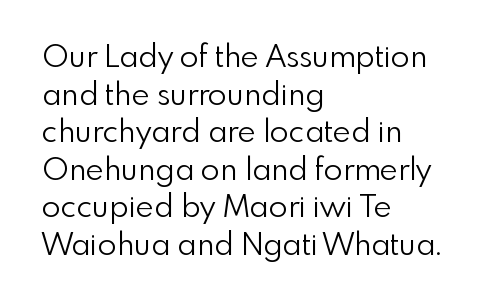
Do the letters lean? They stand straight. To sum up the face: it is a sans, with no serifs. Does the copy run flush right? No — it runs flush left. The letters look calm and open, with moderate or lighter stems. Observe the ordinary spacing: letters are neighbours, not strangers.
